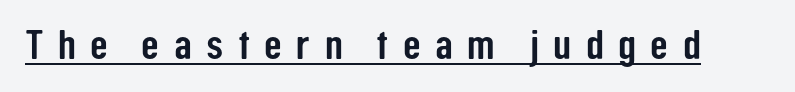
The image shows 41 px condensed sans-serif type, upright; set unusually wide letter spacing (+0.35 em), underlined; low stroke contrast and a medium x-height.
